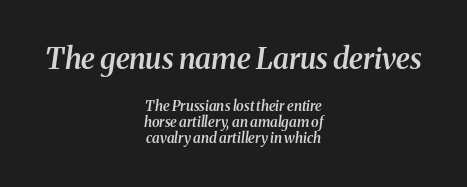
Each line is balanced around a shared central axis. The passage shown is typeset with a serif family. Italic? Definitely — the glyphs are oblique. These lines huddle together more closely than default settings would place them. Here the designer chose a conventional face with non-uniform glyph widths. The earlier block is typeset at a bigger size than the later block.
